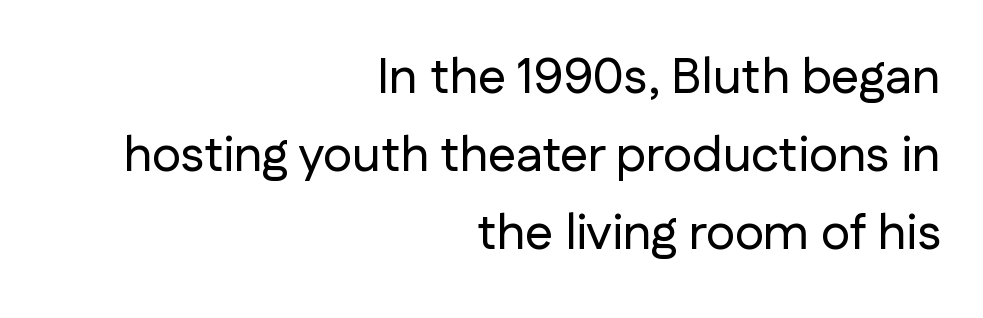
{"serif": "no", "italic": "no", "width": "normal", "stroke_contrast": "low", "x_height": "medium", "monospaced": "no", "underline": "no", "align": "right", "line_spacing": "normal", "line_spacing_ratio": 1.56, "letter_spacing": "normal", "letter_spacing_em": 0.0, "glyph_px": 50}
